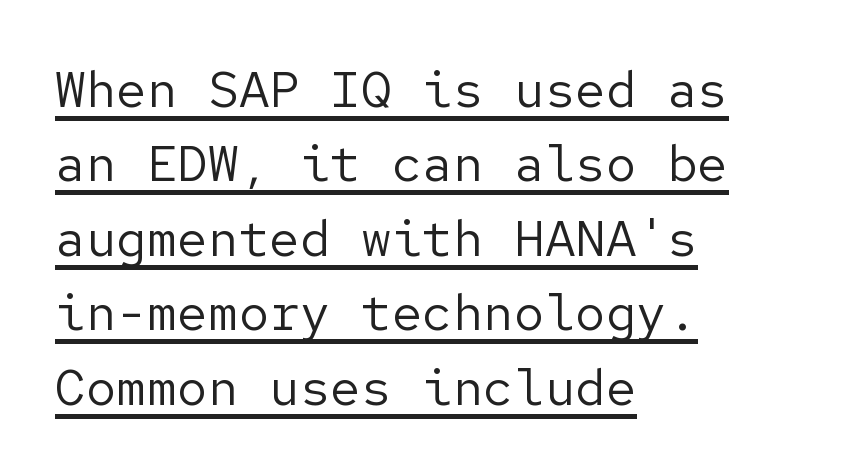
{"serif": "no", "italic": "no", "bold": "no", "weight": "regular", "width": "normal", "stroke_contrast": "low", "x_height": "medium", "underline": "yes", "align": "left", "line_spacing": "normal", "line_spacing_ratio": 1.46, "letter_spacing": "normal", "letter_spacing_em": 0.0, "glyph_px": 51}
